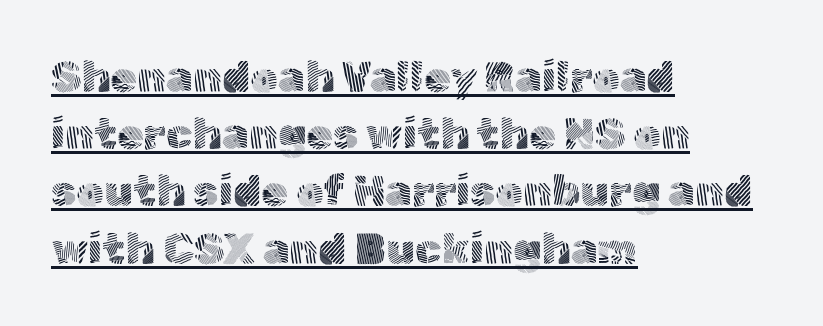
Q: Is the text bold? A: No.
Q: Is the text italic (slanted)? A: No, it is upright.
Q: Is the typeface a serif or a sans-serif typeface? A: Sans-serif.
Q: Is the text underlined? A: Yes.
Q: How is the paragraph aligned? A: Left-aligned.
Q: Is the spacing between letters normal or unusually wide? A: Normal.
Q: Is the spacing between lines tight, normal or loose? A: Normal.
Q: Width (condensed, normal, or wide)? A: Normal.
Q: x-height? A: Medium.
Q: Monospaced? A: No.
